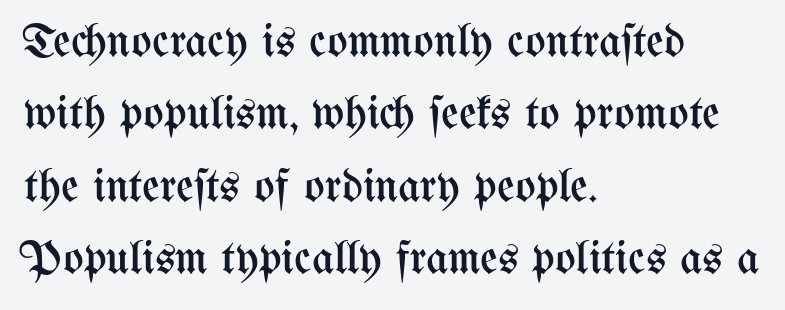
Q: Is the text bold? A: No.
Q: Is the text italic (slanted)? A: No, it is upright.
Q: Is the text underlined? A: No.
Q: How is the paragraph aligned? A: Left-aligned.
Q: Is the spacing between letters normal or unusually wide? A: Normal.
Q: Is the spacing between lines tight, normal or loose? A: Normal.
Q: Width (condensed, normal, or wide)? A: Condensed.
Q: Stroke contrast? A: Medium.
Q: x-height? A: Medium.
Q: Monospaced? A: No.
